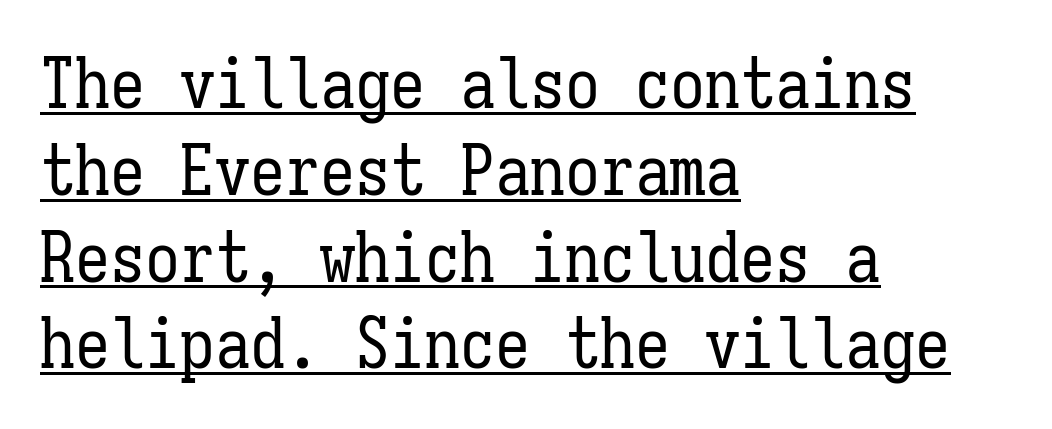
{"italic": "no", "bold": "no", "weight": "regular", "width": "condensed", "stroke_contrast": "low", "x_height": "medium", "monospaced": "yes", "underline": "yes", "align": "left", "line_spacing_ratio": 1.24, "letter_spacing": "normal", "letter_spacing_em": 0.0, "glyph_px": 70}
